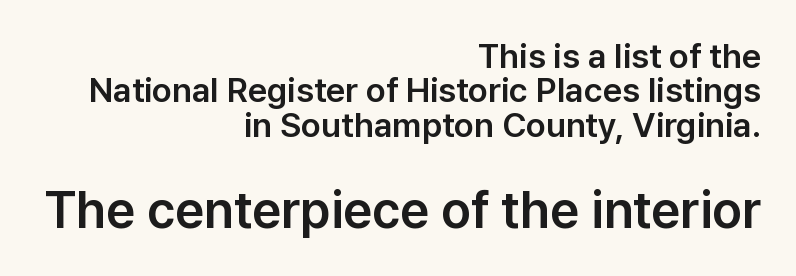
{"serif": "no", "italic": "no", "width": "normal", "stroke_contrast": "low", "x_height": "medium", "monospaced": "no", "underline": "no", "align": "right", "line_spacing": "tight", "line_spacing_ratio": 1.01, "letter_spacing": "normal", "letter_spacing_em": 0.0, "larger_block": "second", "size_ratio": 1.5, "glyph_px": 51}
